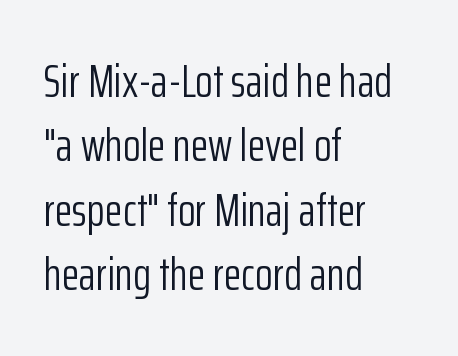
Evenly set lines give the paragraph a standard silhouette. A typesetter would label this face a sans. The letters look calm and open, with moderate or lighter stems. You could call the tracking neutral — neither tight nor loose.
